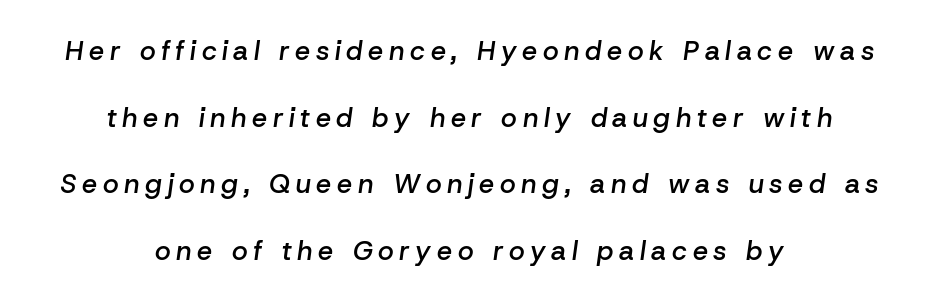
Q: Is the text bold? A: Semi-bold.
Q: Is the text italic (slanted)? A: Yes, it leans right by about 8 degrees.
Q: Is the text underlined? A: No.
Q: How is the paragraph aligned? A: Centered.
Q: Is the spacing between letters normal or unusually wide? A: Unusually wide.
Q: Is the spacing between lines tight, normal or loose? A: Loose.
